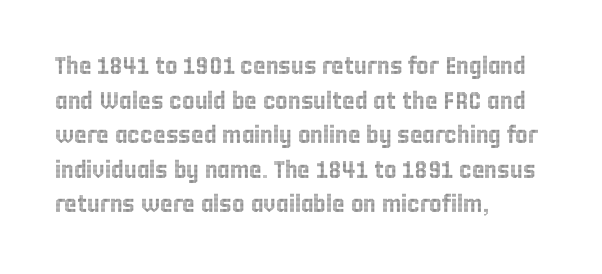
Q: Is the text italic (slanted)? A: No, it is upright.
Q: Is the text underlined? A: No.
Q: How is the paragraph aligned? A: Left-aligned.
Q: Is the spacing between letters normal or unusually wide? A: Normal.
Q: Is the spacing between lines tight, normal or loose? A: Normal.
